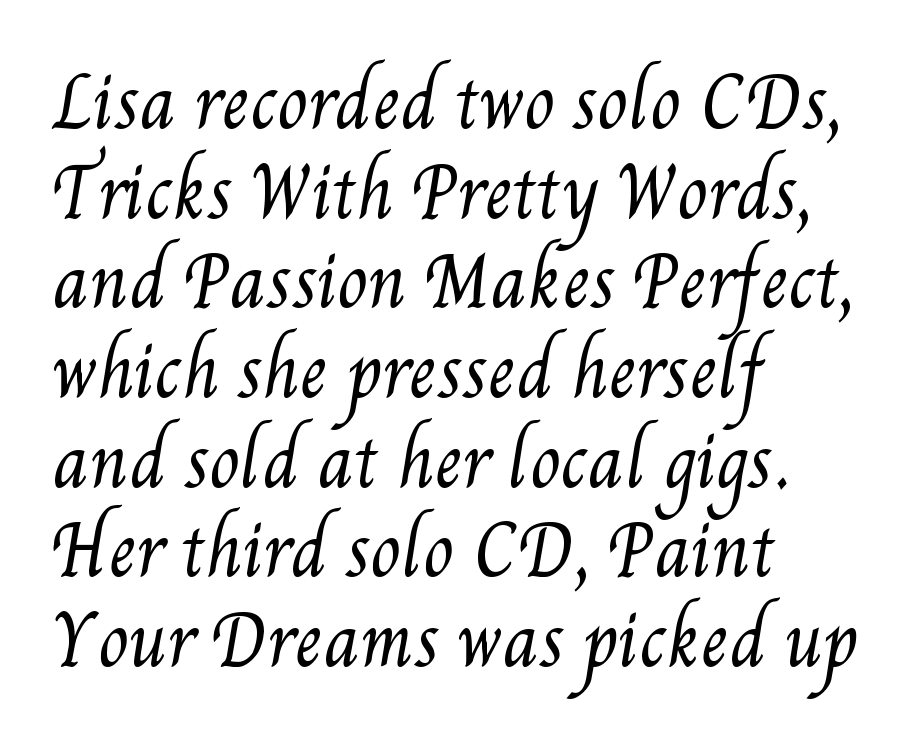
Q: Is the text bold? A: No.
Q: Is the text underlined? A: No.
Q: How is the paragraph aligned? A: Left-aligned.
Q: Is the spacing between letters normal or unusually wide? A: Normal.
Q: Is the spacing between lines tight, normal or loose? A: Normal.
Q: Width (condensed, normal, or wide)? A: Condensed.
Q: Stroke contrast? A: Medium.
Q: x-height? A: Small.
Q: Monospaced? A: No.
